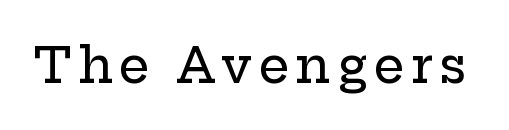
{"serif": "yes", "italic": "no", "width": "wide", "stroke_contrast": "low", "x_height": "medium", "monospaced": "no", "underline": "no", "glyph_px": 49}
